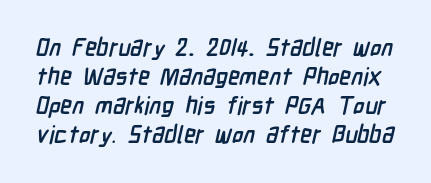
{"bold": "yes", "underline": "no", "line_spacing_ratio": 1.21, "letter_spacing": "normal", "letter_spacing_em": 0.0, "glyph_px": 24}
